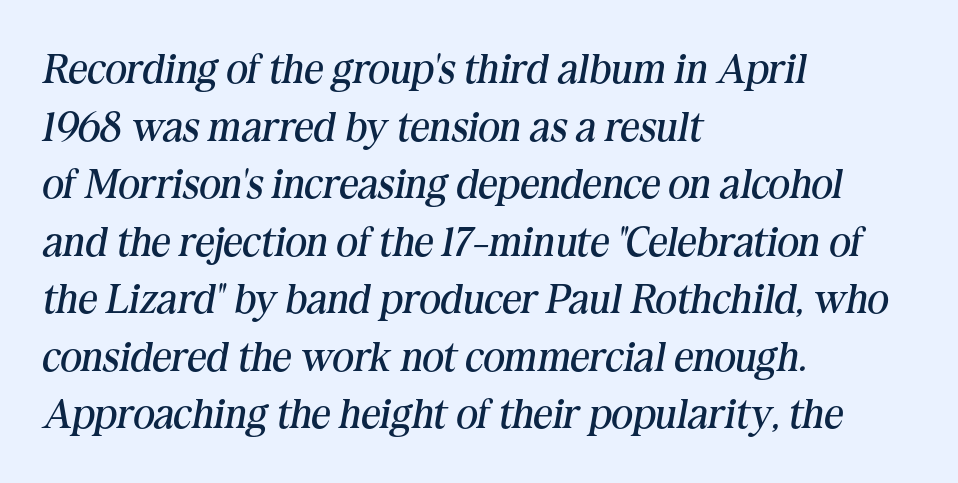
Summary of weight: not heavy and not bold. Line beginnings align vertically; line endings do not. Characters follow at the spacing the type designer built in. The letters carry serifs — small finishing strokes at the ends of their stems.
